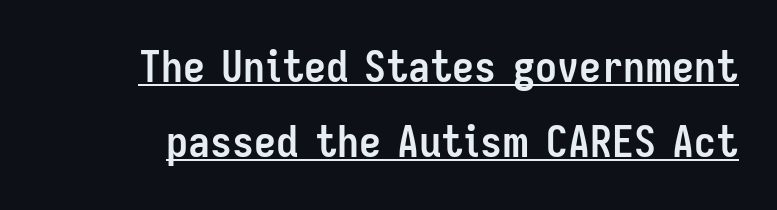
Look at the stroke-to-counter ratio: heavy, a bold. Characters remain perfectly vertical along every line. Proportional: the letters do not fall into vertical columns. No extra tracking has been applied to these lines. Quick note: underline on.
